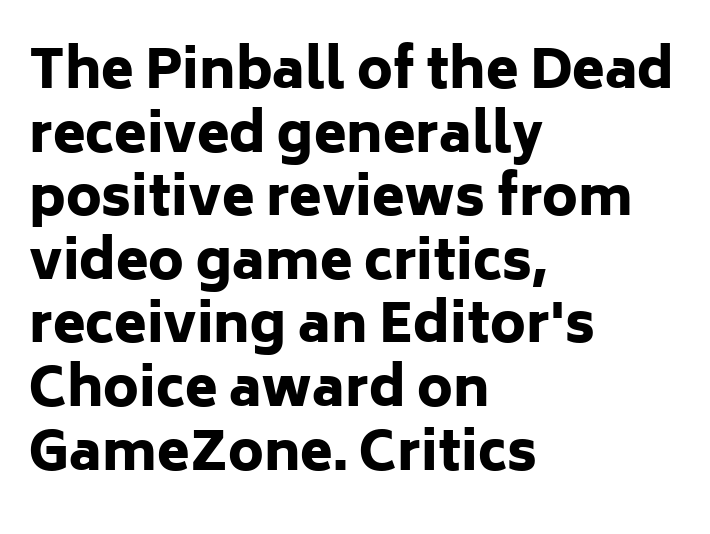
{"serif": "no", "italic": "no", "bold": "yes", "weight": "heavy", "width": "normal", "stroke_contrast": "low", "x_height": "medium", "monospaced": "no", "underline": "no", "align": "left", "line_spacing_ratio": 1.2, "letter_spacing": "normal", "letter_spacing_em": 0.0, "glyph_px": 53}
